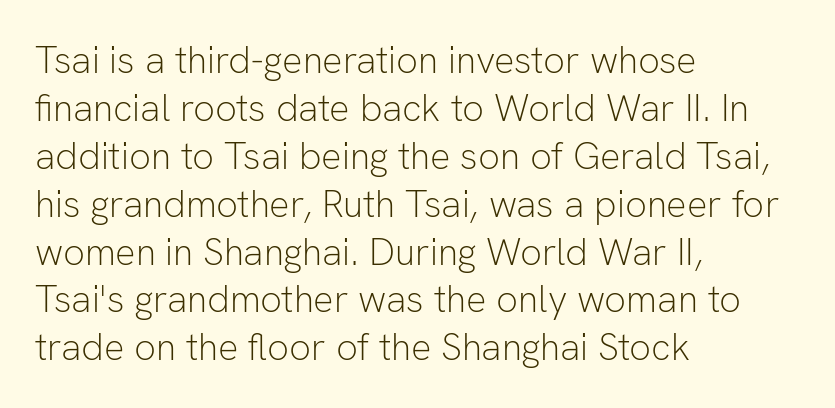
Q: Is the text bold? A: No.
Q: Is the text italic (slanted)? A: No, it is upright.
Q: Is the typeface a serif or a sans-serif typeface? A: Sans-serif.
Q: Is the text underlined? A: No.
Q: How is the paragraph aligned? A: Left-aligned.
Q: Is the spacing between letters normal or unusually wide? A: Normal.
Q: Is the spacing between lines tight, normal or loose? A: Normal.
Q: Width (condensed, normal, or wide)? A: Normal.
Q: Stroke contrast? A: Low.
Q: x-height? A: Medium.
Q: Monospaced? A: No.
